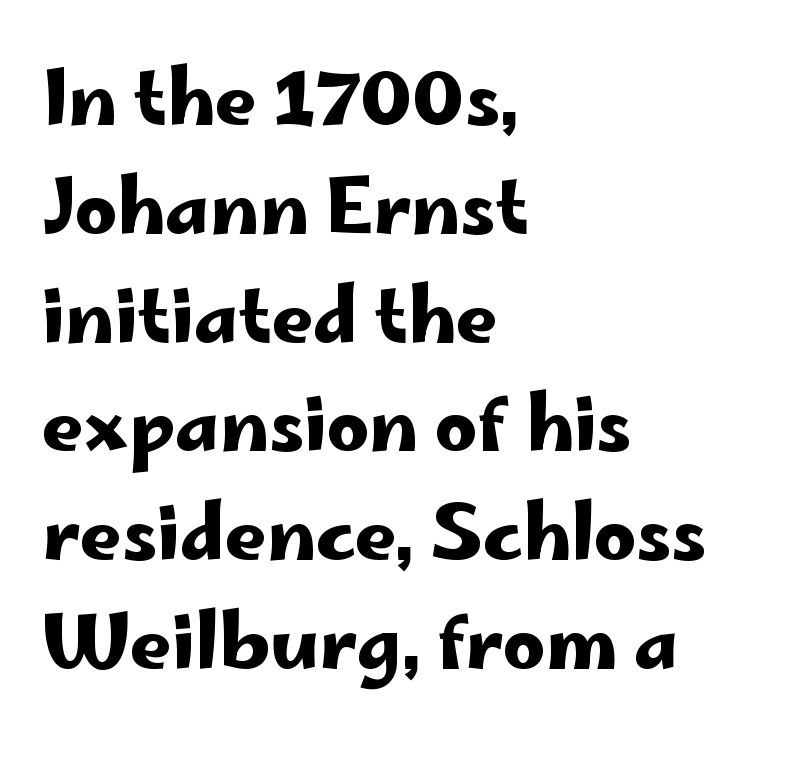
{"serif": "no", "italic": "no", "width": "wide", "stroke_contrast": "low", "x_height": "small", "monospaced": "no", "underline": "no", "align": "left", "line_spacing": "normal", "line_spacing_ratio": 1.47, "letter_spacing": "normal", "letter_spacing_em": 0.0, "glyph_px": 74}
